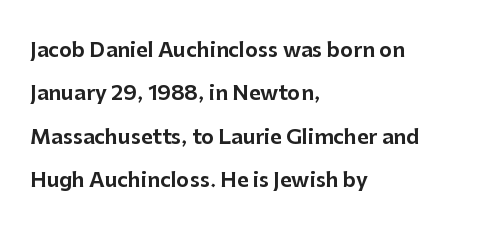
{"italic": "no", "underline": "no", "align": "left", "line_spacing": "loose", "line_spacing_ratio": 2.17, "letter_spacing": "normal", "letter_spacing_em": 0.0, "glyph_px": 20}
